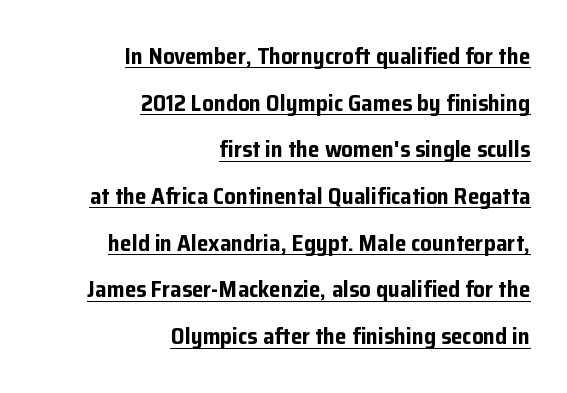
{"italic": "no", "bold": "yes", "underline": "yes", "align": "right", "line_spacing": "loose", "line_spacing_ratio": 2.03, "letter_spacing": "normal", "letter_spacing_em": 0.0, "glyph_px": 23}
